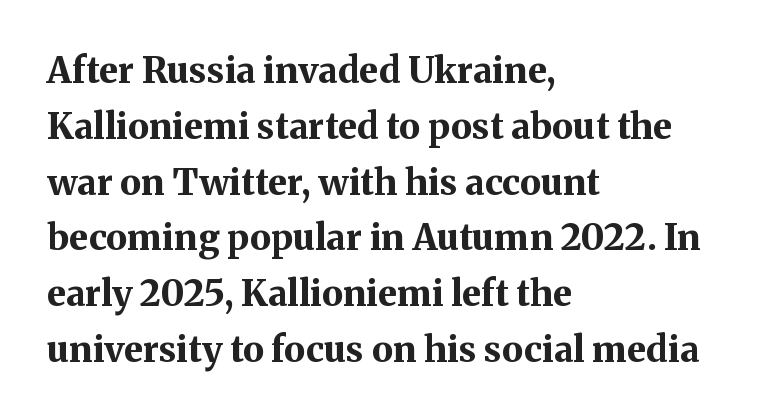
The designer went with a serif here, giving each stem small feet. Do the letters lean? They stand straight. Which margin do the lines hug? The left one — the right edge is uneven. Inter-character spacing is left at the font's built-in metrics. Words float on clear page, feet unadorned.
